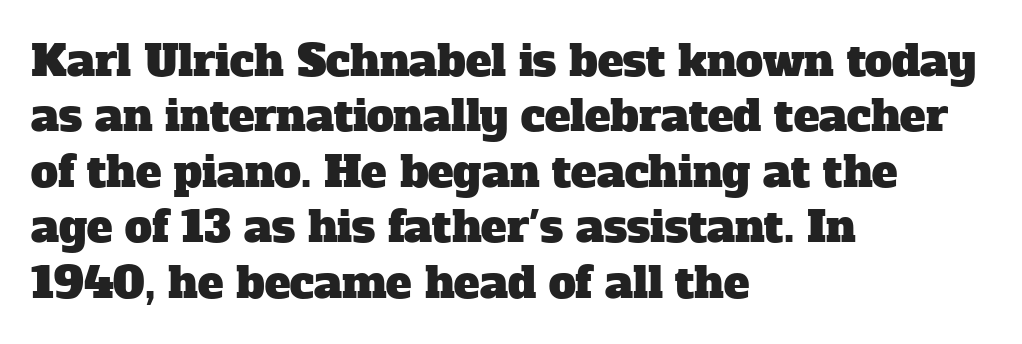
Type style note: has serifs. Each row of text sits above clean, open space. The rendering uses natural spacing where letterforms have individual widths. The line texture is even and compact thanks to regular tracking.
